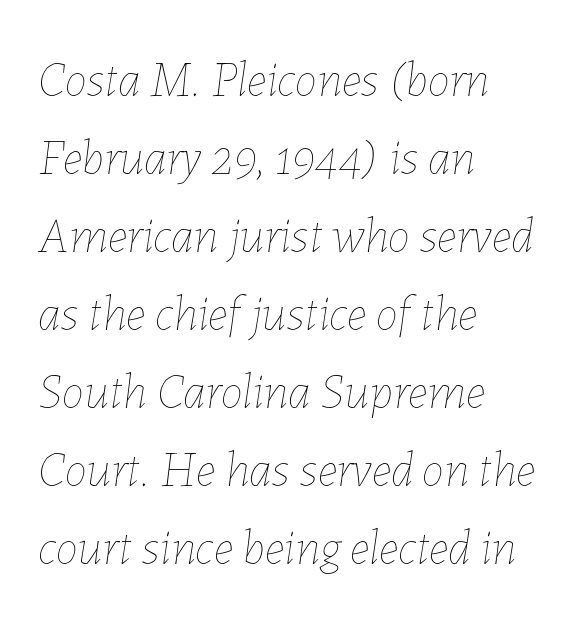
{"italic": "yes", "lean": "right", "slant_degrees": 7, "bold": "no", "weight": "thin", "width": "normal", "stroke_contrast": "low", "x_height": "medium", "monospaced": "no", "underline": "no", "align": "left", "line_spacing": "normal", "line_spacing_ratio": 1.56, "letter_spacing": "normal", "letter_spacing_em": 0.0, "glyph_px": 50}
